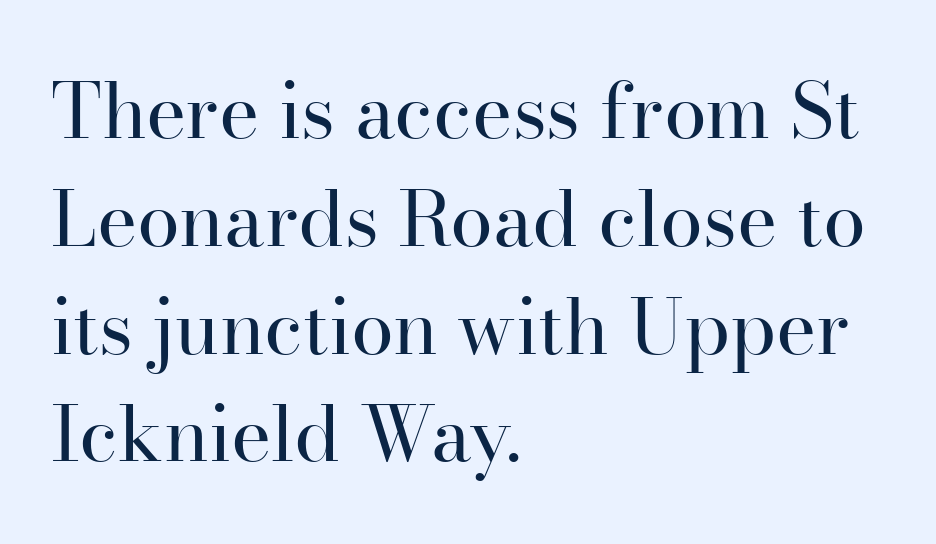
{"serif": "yes", "italic": "no", "bold": "no", "weight": "regular", "width": "normal", "stroke_contrast": "high", "x_height": "small", "monospaced": "no", "underline": "no", "align": "left", "line_spacing": "normal", "line_spacing_ratio": 1.4, "letter_spacing": "normal", "letter_spacing_em": 0.0, "glyph_px": 77}
